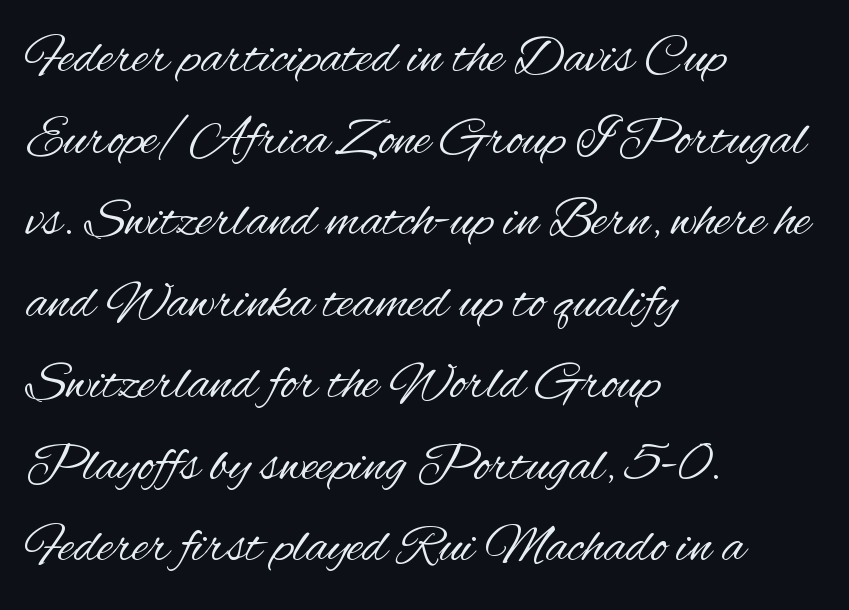
Q: Is the text bold? A: No.
Q: Is the text italic (slanted)? A: Yes.
Q: Is the typeface a serif or a sans-serif typeface? A: Sans-serif.
Q: Is the text underlined? A: No.
Q: How is the paragraph aligned? A: Left-aligned.
Q: Is the spacing between letters normal or unusually wide? A: Normal.
Q: Is the spacing between lines tight, normal or loose? A: Normal.
Q: Width (condensed, normal, or wide)? A: Condensed.
Q: Stroke contrast? A: Medium.
Q: x-height? A: Small.
Q: Monospaced? A: No.
